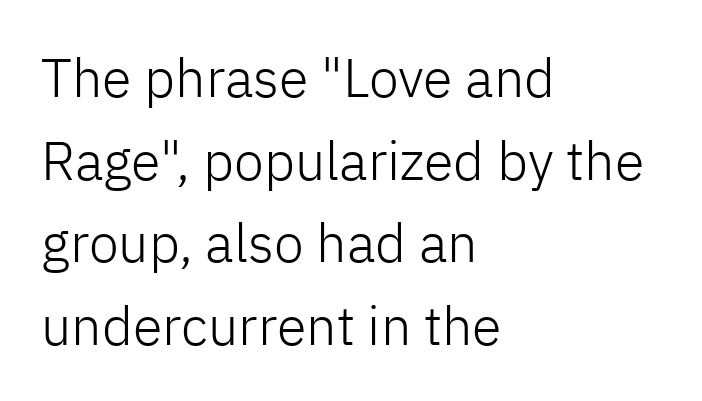
{"serif": "no", "italic": "no", "bold": "no", "weight": "light", "width": "normal", "stroke_contrast": "low", "x_height": "medium", "monospaced": "no", "underline": "no", "align": "left", "line_spacing": "normal", "line_spacing_ratio": 1.53, "letter_spacing": "normal", "letter_spacing_em": 0.0, "glyph_px": 54}
